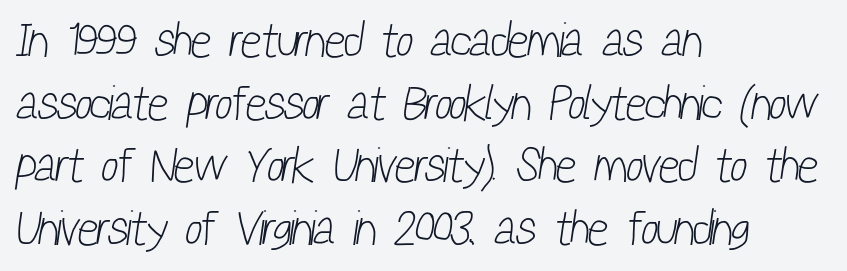
Q: Is the text bold? A: No.
Q: Is the typeface a serif or a sans-serif typeface? A: Sans-serif.
Q: Is the text underlined? A: No.
Q: How is the paragraph aligned? A: Left-aligned.
Q: Is the spacing between letters normal or unusually wide? A: Normal.
Q: Is the spacing between lines tight, normal or loose? A: Normal.
Q: Width (condensed, normal, or wide)? A: Condensed.
Q: Stroke contrast? A: Low.
Q: x-height? A: Medium.
Q: Monospaced? A: No.
